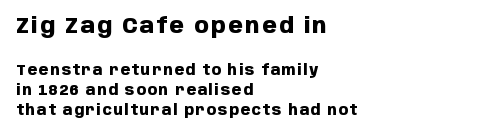
Reading down the column, the eye jumps a familiar distance to each next line. Size contrast runs from large at the top to small at the bottom. Designer's note — italics off, roman on. The words here are not underlined. Look at the stroke-to-counter ratio: heavy, a bold. The paragraph shown leans on its left margin.
